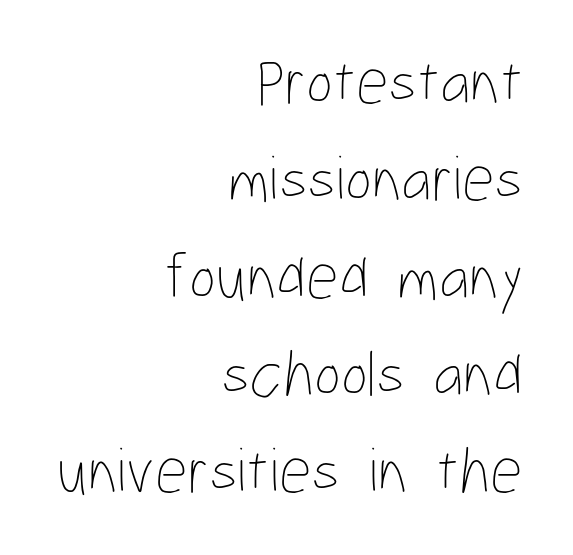
The image shows 64 px thin, condensed type, upright; set right-aligned, normal line spacing (1.52x), normal letter spacing, not underlined; low stroke contrast and a medium x-height.
